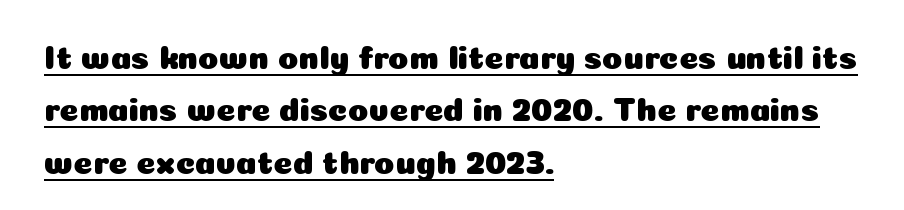
Q: Is the text italic (slanted)? A: No, it is upright.
Q: Is the typeface a serif or a sans-serif typeface? A: Sans-serif.
Q: Is the text underlined? A: Yes.
Q: How is the paragraph aligned? A: Left-aligned.
Q: Is the spacing between letters normal or unusually wide? A: Normal.
Q: Is the spacing between lines tight, normal or loose? A: Normal.
Q: Width (condensed, normal, or wide)? A: Normal.
Q: Stroke contrast? A: Low.
Q: x-height? A: Medium.
Q: Monospaced? A: No.
